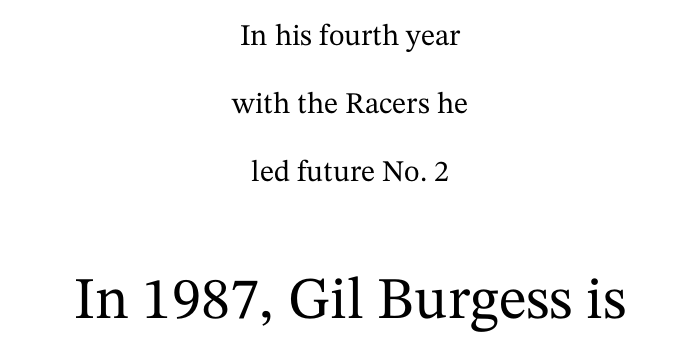
{"serif": "yes", "italic": "no", "width": "normal", "stroke_contrast": "medium", "x_height": "medium", "monospaced": "no", "underline": "no", "align": "center", "line_spacing": "loose", "line_spacing_ratio": 2.26, "letter_spacing": "normal", "letter_spacing_em": 0.0, "larger_block": "second", "size_ratio": 1.97, "glyph_px": 59}
